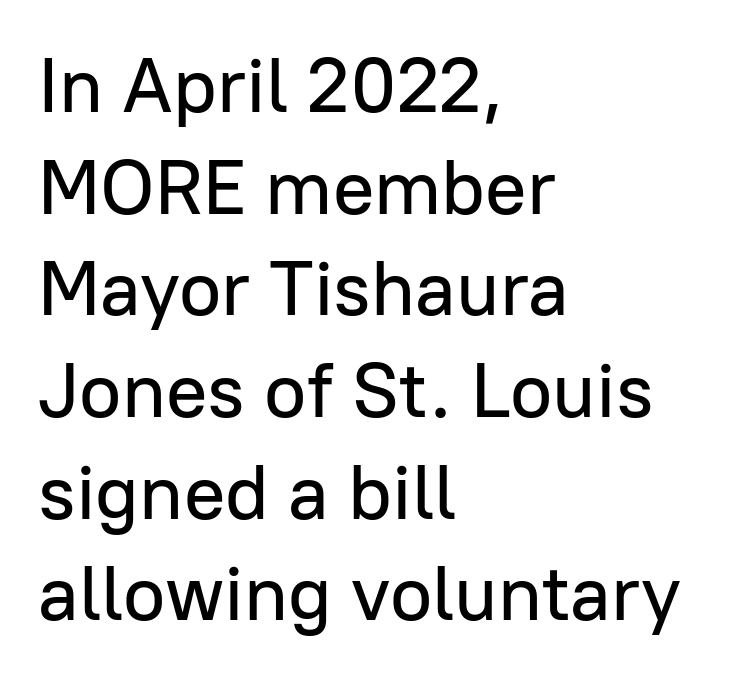
The image shows 77 px sans-serif type, upright; set left-aligned, normal line spacing (1.32x), normal letter spacing, not underlined; low stroke contrast and a medium x-height.
